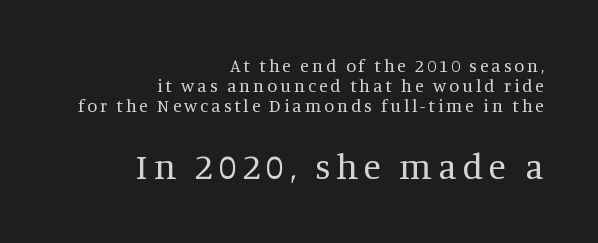
{"serif": "yes", "italic": "no", "bold": "no", "weight": "regular", "width": "normal", "stroke_contrast": "medium", "x_height": "large", "monospaced": "no", "underline": "no", "align": "right", "line_spacing": "tight", "line_spacing_ratio": 1.12, "larger_block": "second", "size_ratio": 2.0, "glyph_px": 36}
